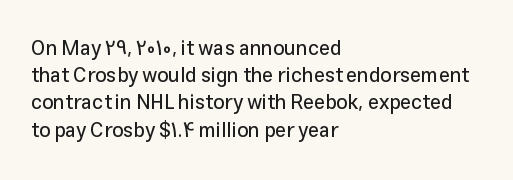
The image shows 20 px text type, upright; set left-aligned, normal line spacing (1.36x), normal letter spacing, not underlined.
